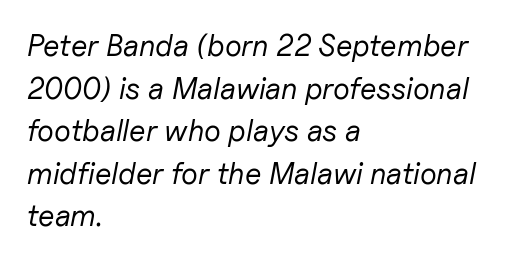
Notice how the passage keeps a crisp vertical edge on the left only. A typesetter would call this proportional, since set widths differ per character. These lines sit exactly where default settings would place them. Any mark beneath the type? The region is blank. Nothing unusual about the tracking: characters are spaced as the font intends. The lettering tilts uniformly, giving the passage an italic look.
